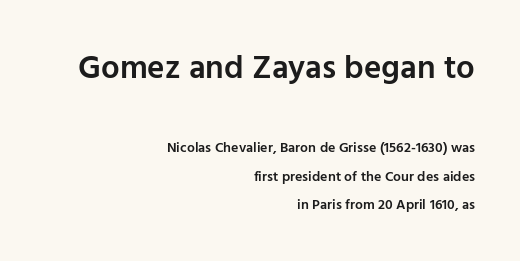
{"serif": "no", "italic": "no", "bold": "semi", "weight": "semibold", "width": "normal", "stroke_contrast": "low", "x_height": "medium", "monospaced": "no", "underline": "no", "align": "right", "line_spacing": "loose", "line_spacing_ratio": 2.03, "letter_spacing": "normal", "letter_spacing_em": 0.0, "larger_block": "first", "size_ratio": 2.36, "glyph_px": 33}
